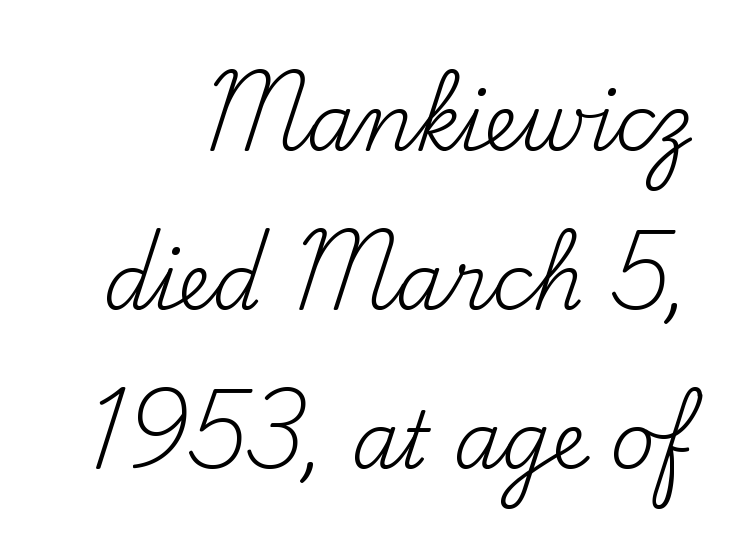
Q: Is the text bold? A: No.
Q: Is the text italic (slanted)? A: Yes.
Q: Is the typeface a serif or a sans-serif typeface? A: Serif.
Q: Is the text underlined? A: No.
Q: Is the spacing between letters normal or unusually wide? A: Normal.
Q: Is the spacing between lines tight, normal or loose? A: Loose.
Q: Width (condensed, normal, or wide)? A: Normal.
Q: Stroke contrast? A: Medium.
Q: x-height? A: Small.
Q: Monospaced? A: No.
